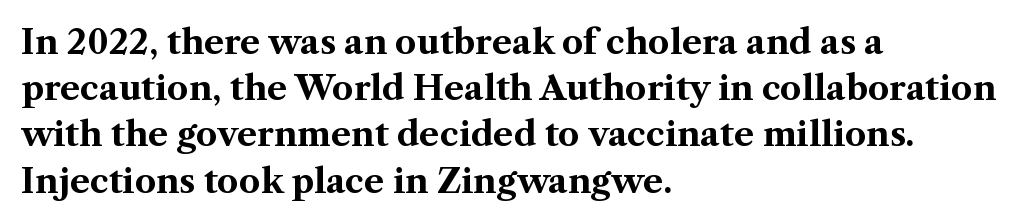
Q: Is the text bold? A: Yes.
Q: Is the text italic (slanted)? A: No, it is upright.
Q: Is the typeface a serif or a sans-serif typeface? A: Serif.
Q: Is the text underlined? A: No.
Q: How is the paragraph aligned? A: Left-aligned.
Q: Is the spacing between letters normal or unusually wide? A: Normal.
Q: Is the spacing between lines tight, normal or loose? A: Normal.
Q: Width (condensed, normal, or wide)? A: Normal.
Q: Stroke contrast? A: Medium.
Q: x-height? A: Medium.
Q: Monospaced? A: No.
